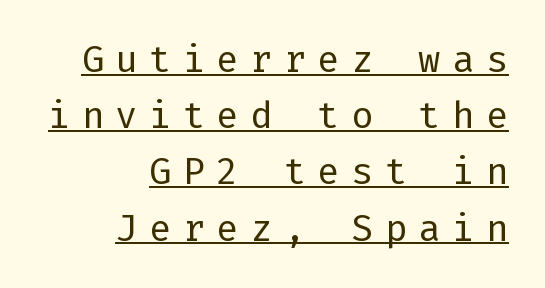
The rows are spaced the way most documents space them. Honestly, the underline is the first thing you notice here. This is sans-serif lettering, the kind often seen on screens and signage. The face looks like a standard text weight, possibly lighter. Unlike italic type, these characters show no tilt at all.
